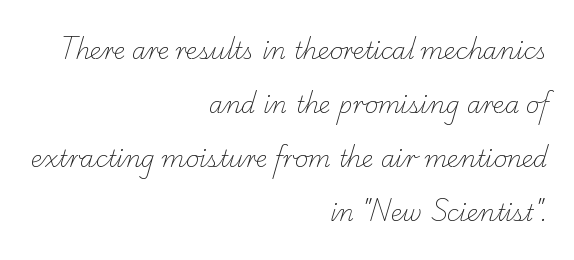
The image shows 23 px text type; set right-aligned, loose line spacing (2.35x), normal letter spacing, not underlined.
